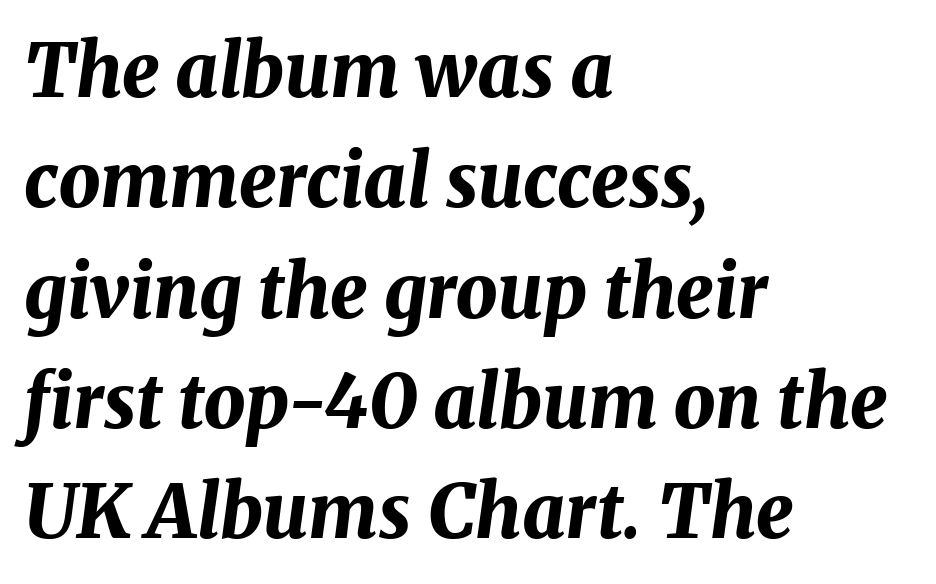
{"italic": "yes", "lean": "right", "slant_degrees": 8, "bold": "yes", "weight": "bold", "width": "normal", "stroke_contrast": "medium", "x_height": "medium", "monospaced": "no", "underline": "no", "align": "left", "line_spacing": "normal", "line_spacing_ratio": 1.49, "letter_spacing": "normal", "letter_spacing_em": 0.0, "glyph_px": 74}
